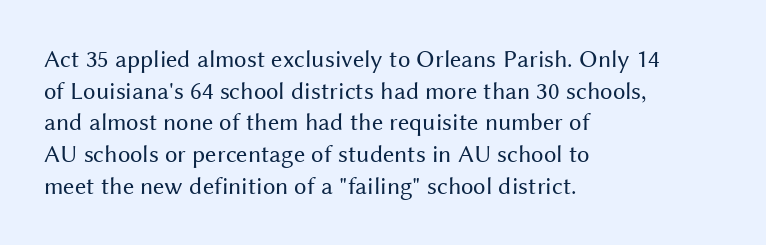
The image shows 25 px text type, upright; set left-aligned, normal line spacing (1.27x), normal letter spacing, not underlined.
